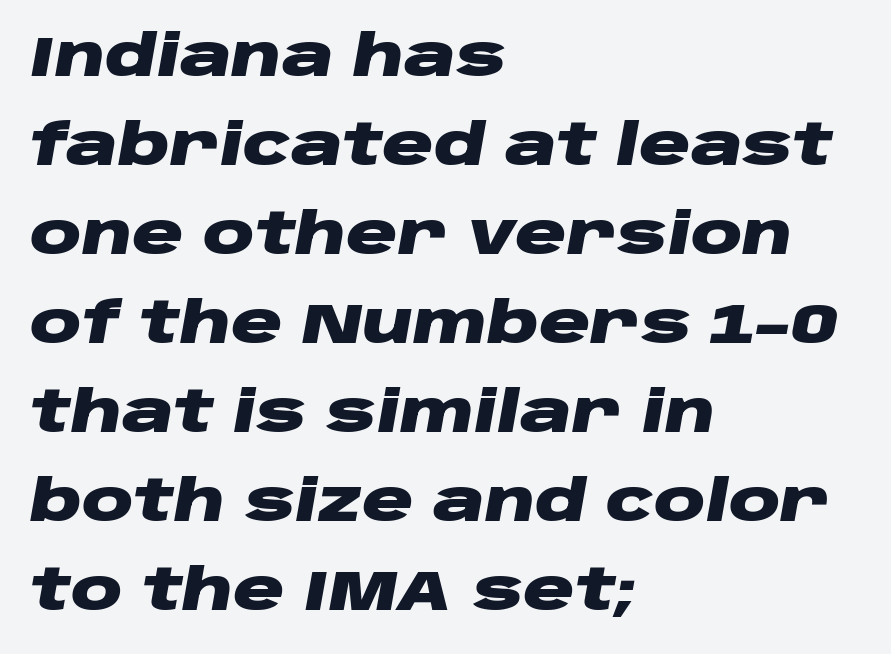
A bare baseline throughout the passage. It's the slanting kind of type. The letters are bold, with thick, heavy strokes. Interline gaps are of average width in this sample.
